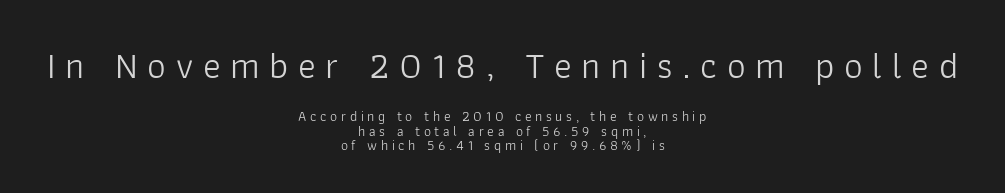
The image shows 37 px light sans-serif type, upright; set centered, tight line spacing (1.06x), unusually wide letter spacing (+0.26 em), not underlined; the first (top) block is 2.64x larger; low stroke contrast and a medium x-height.
